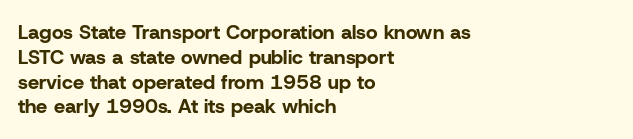
The image shows 20 px bold type, upright; set left-aligned, line spacing 1.24x, normal letter spacing, not underlined.
